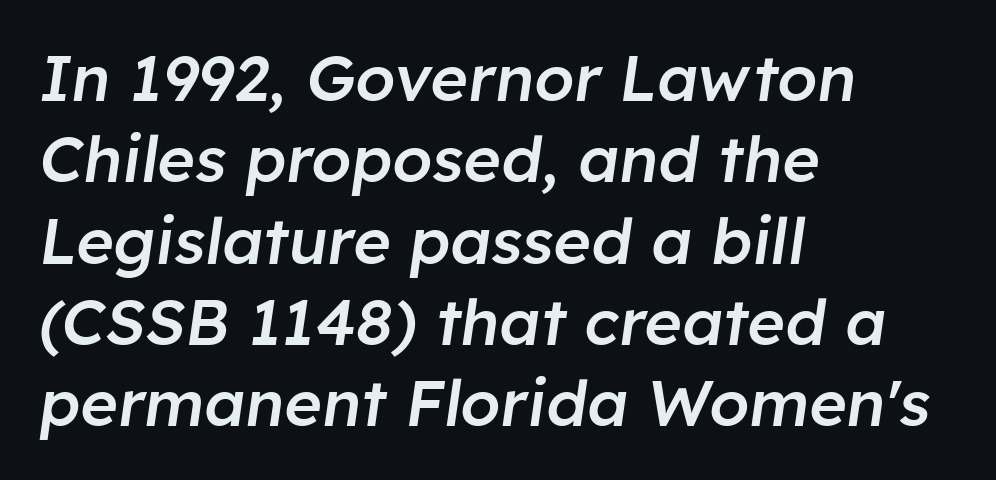
{"italic": "yes", "lean": "right", "slant_degrees": 8, "bold": "semi", "weight": "semibold", "width": "normal", "stroke_contrast": "low", "x_height": "medium", "monospaced": "no", "underline": "no", "align": "left", "line_spacing": "normal", "line_spacing_ratio": 1.27, "letter_spacing": "normal", "letter_spacing_em": 0.0, "glyph_px": 64}
